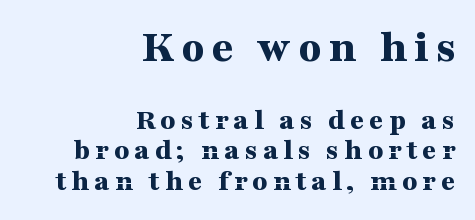
The image shows 46 px bold, wide serif type, upright; set right-aligned, tight line spacing (0.97x), not underlined; the first (top) block is 1.48x larger; medium stroke contrast and a medium x-height.
